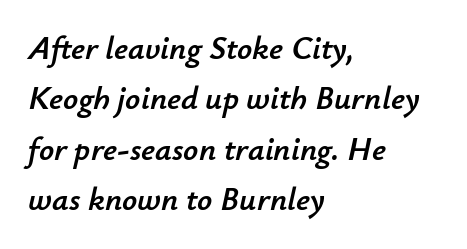
Style check: oblique. A normal amount of white space separates one row of letters from the next. Does extra space separate the letters? No, they use regular spacing. Note the varied advance widths — an 'i' is clearly narrower than an 'm'. The string is rendered with underlining switched off.
